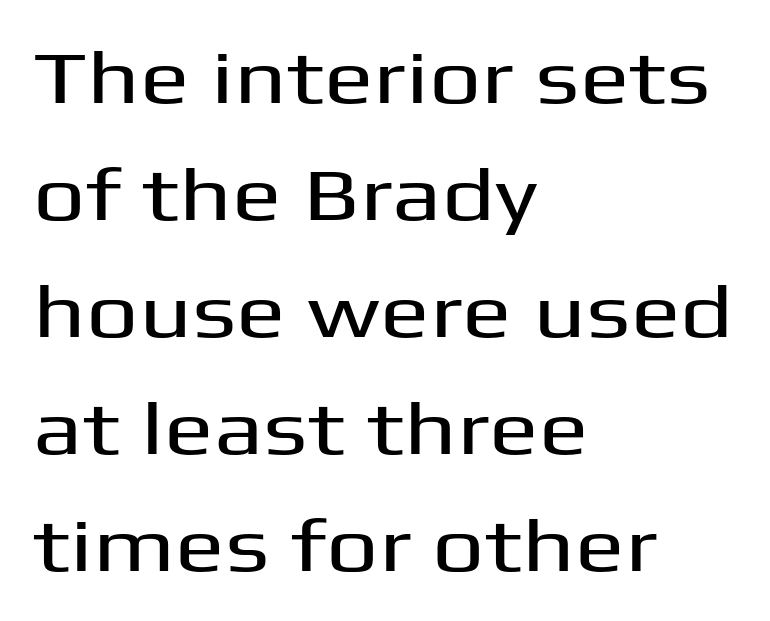
The image shows 74 px wide sans-serif type, upright; set left-aligned, normal line spacing (1.58x), normal letter spacing, not underlined; medium stroke contrast and a medium x-height.
